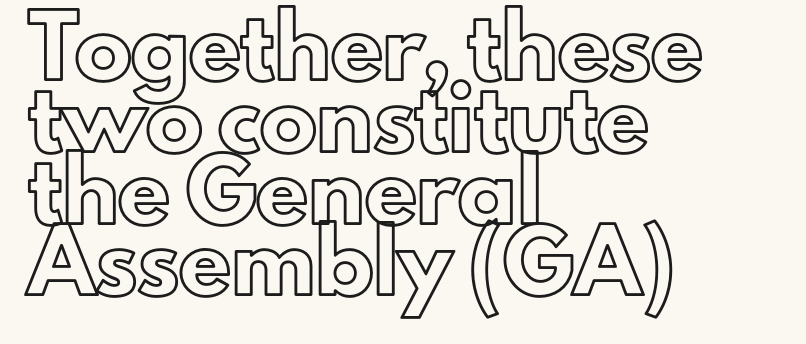
The image shows 57 px text type, upright; set left-aligned, normal line spacing (1.26x), normal letter spacing, not underlined; a small x-height.
